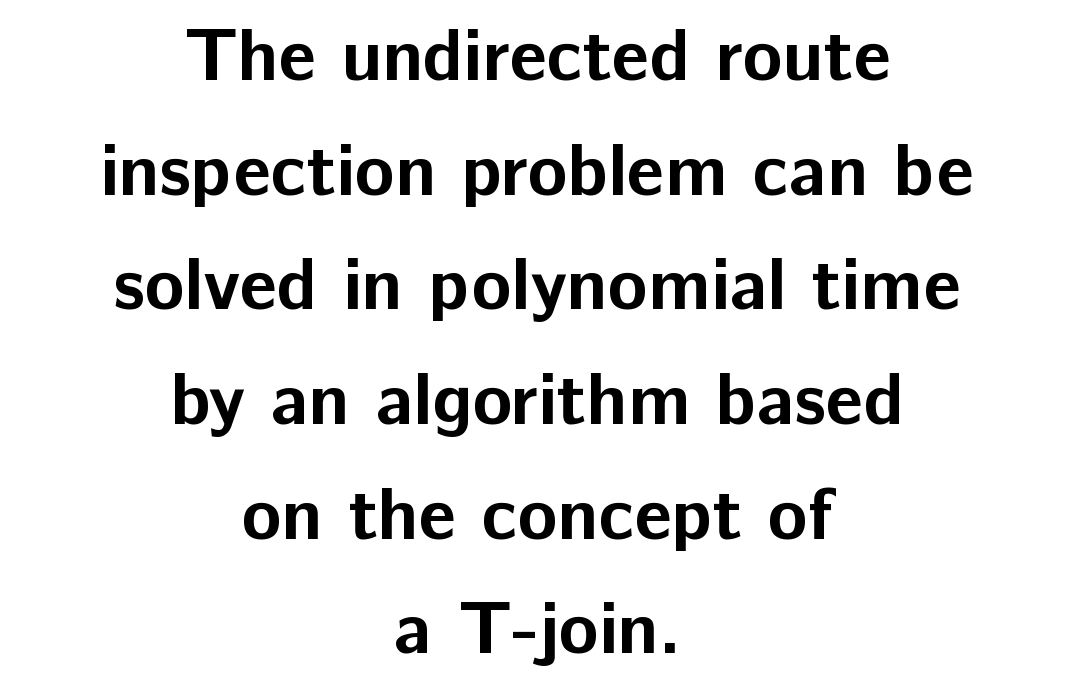
Q: Is the text bold? A: Yes.
Q: Is the text italic (slanted)? A: No, it is upright.
Q: Is the typeface a serif or a sans-serif typeface? A: Sans-serif.
Q: Is the text underlined? A: No.
Q: How is the paragraph aligned? A: Centered.
Q: Is the spacing between letters normal or unusually wide? A: Normal.
Q: Is the spacing between lines tight, normal or loose? A: Normal.
Q: Width (condensed, normal, or wide)? A: Normal.
Q: Stroke contrast? A: Low.
Q: x-height? A: Medium.
Q: Monospaced? A: No.
